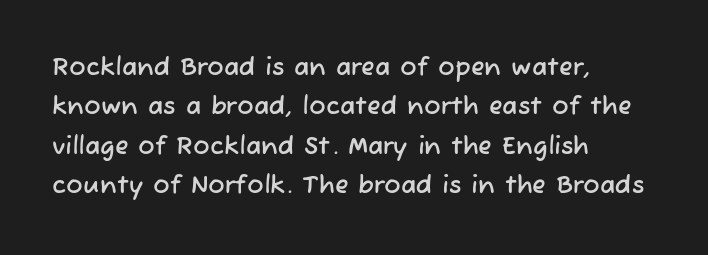
{"underline": "no", "align": "left", "line_spacing": "normal", "line_spacing_ratio": 1.58, "letter_spacing": "normal", "letter_spacing_em": 0.0, "glyph_px": 25}
